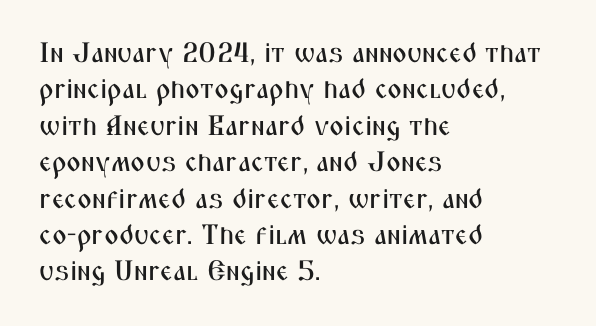
{"serif": "no", "italic": "no", "width": "condensed", "stroke_contrast": "medium", "x_height": "medium", "monospaced": "no", "underline": "no", "align": "left", "line_spacing": "normal", "line_spacing_ratio": 1.3, "letter_spacing": "normal", "letter_spacing_em": 0.0, "glyph_px": 28}
